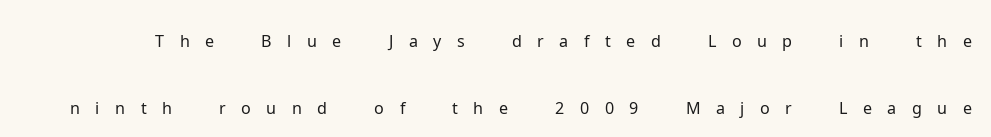
{"serif": "no", "italic": "no", "bold": "no", "weight": "light", "width": "normal", "stroke_contrast": "low", "x_height": "medium", "monospaced": "no", "underline": "no", "line_spacing": "loose", "line_spacing_ratio": 2.03, "letter_spacing": "wide", "letter_spacing_em": 0.47, "glyph_px": 33}
